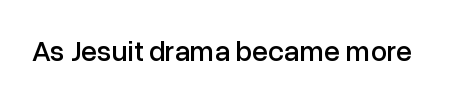
{"serif": "no", "italic": "no", "width": "normal", "stroke_contrast": "low", "x_height": "medium", "monospaced": "no", "underline": "no", "letter_spacing": "normal", "letter_spacing_em": 0.0, "glyph_px": 29}
